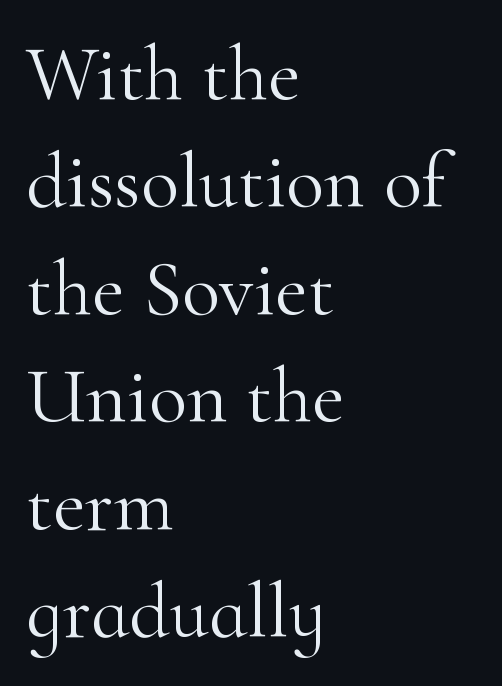
Honestly, there is no underline to notice here at all. The text was rendered using a seriffed face with decorative stroke endings. A quiet, ordinary-to-light weight characterises the typeface. Standard letterfit; no display-style spreading of the glyphs. Horizontal alignment here is leftward, the default for most running prose.
